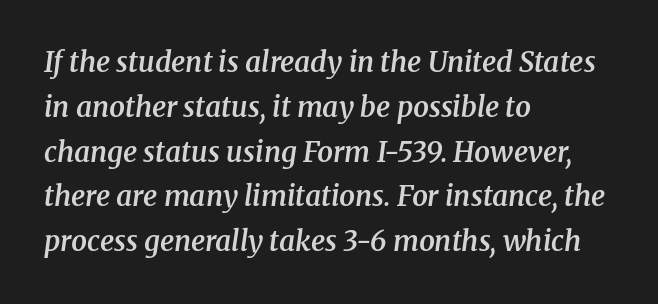
Q: Is the text bold? A: Semi-bold.
Q: Is the text italic (slanted)? A: Yes, it leans right by about 8 degrees.
Q: Is the typeface a serif or a sans-serif typeface? A: Serif.
Q: Is the text underlined? A: No.
Q: How is the paragraph aligned? A: Left-aligned.
Q: Is the spacing between letters normal or unusually wide? A: Normal.
Q: Is the spacing between lines tight, normal or loose? A: Normal.
Q: Width (condensed, normal, or wide)? A: Normal.
Q: Stroke contrast? A: Medium.
Q: x-height? A: Medium.
Q: Monospaced? A: No.
